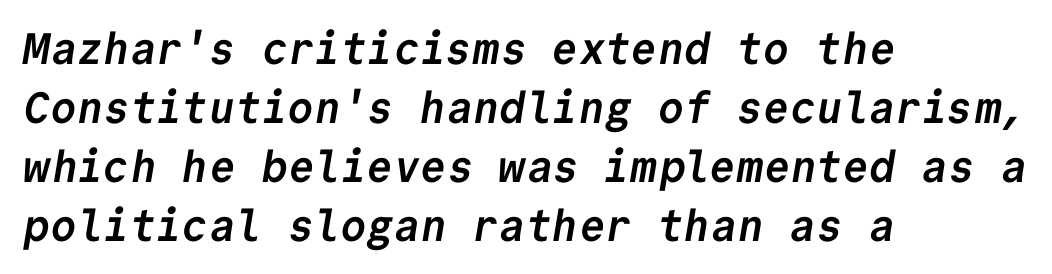
{"serif": "no", "bold": "yes", "weight": "semibold", "width": "normal", "stroke_contrast": "low", "x_height": "medium", "monospaced": "yes", "underline": "no", "align": "left", "line_spacing": "normal", "line_spacing_ratio": 1.34, "letter_spacing": "normal", "letter_spacing_em": 0.0, "glyph_px": 44}
